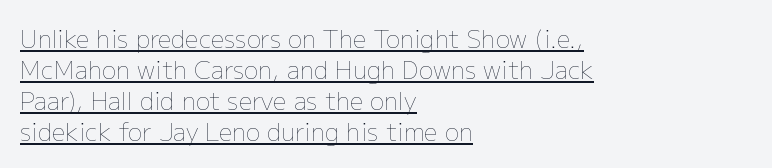
Left-aligned paragraph, ragged on the right. The letters stand straight up with perfectly vertical stems. A typesetter would call this leading conventional body-copy spacing. There is no visible air inserted between adjacent glyphs. Stems here are at most as thick as an everyday book face.
